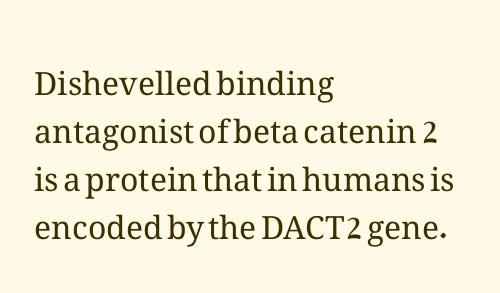
The letters advance in unequal steps, a hallmark of proportional type. In terms of leading, this rendering sits right in the middle. Posture: straight, roman, zero tilt. The typeface has the unassuming heft of standard copy or less. Words float on clear page, feet unadorned. Between one letter and the next there's only the usual sliver of space.
